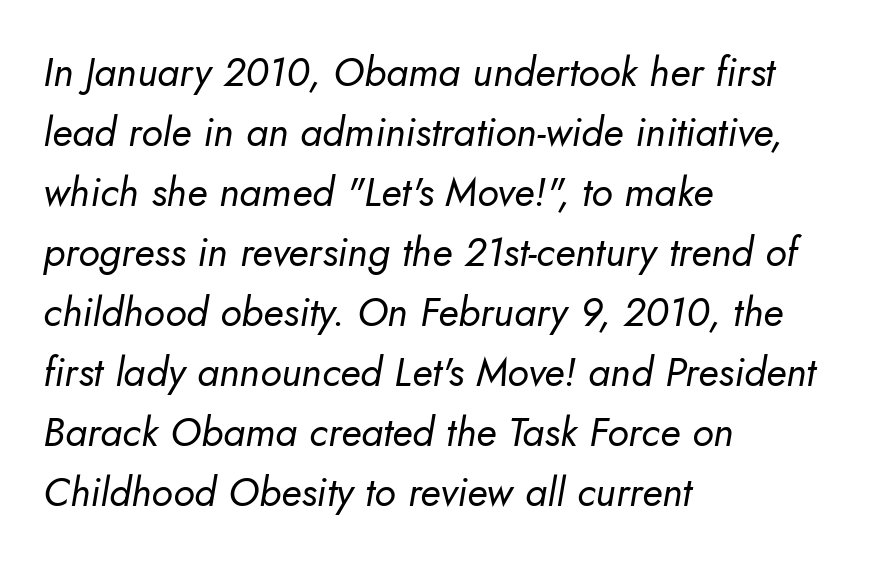
If you drew a line through each stem, it would be angled. The block of text has a typical density, with ordinary space between rows. The typesetter chose a ragged-right arrangement here. Only glyphs here, with clear space below each row.
